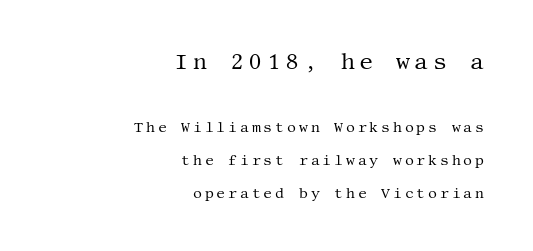
{"italic": "no", "bold": "no", "underline": "no", "align": "right", "line_spacing": "loose", "line_spacing_ratio": 2.36, "letter_spacing": "wide", "letter_spacing_em": 0.2, "larger_block": "first", "size_ratio": 1.57, "glyph_px": 22}
